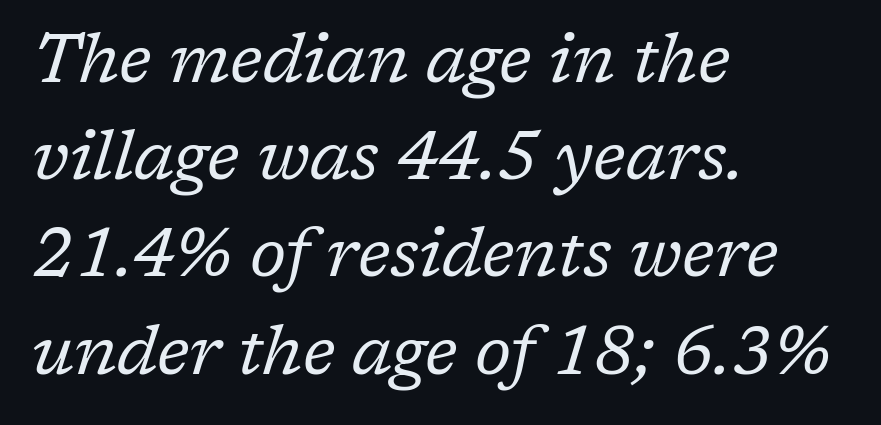
Q: Is the text bold? A: No.
Q: Is the text italic (slanted)? A: Yes, it leans right by about 17 degrees.
Q: Is the typeface a serif or a sans-serif typeface? A: Serif.
Q: Is the text underlined? A: No.
Q: How is the paragraph aligned? A: Left-aligned.
Q: Is the spacing between letters normal or unusually wide? A: Normal.
Q: Is the spacing between lines tight, normal or loose? A: Normal.
Q: Width (condensed, normal, or wide)? A: Normal.
Q: Stroke contrast? A: Low.
Q: x-height? A: Medium.
Q: Monospaced? A: No.
